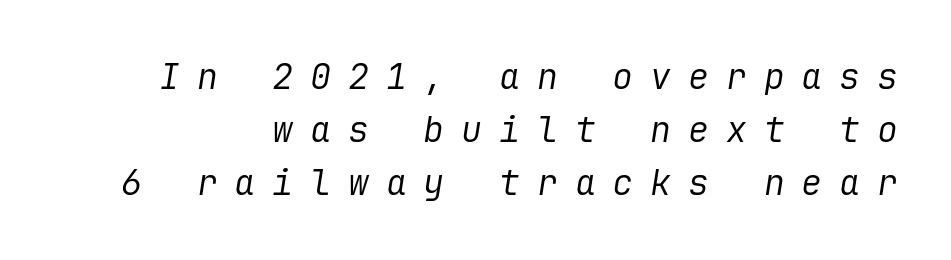
Q: Is the text bold? A: No.
Q: Is the text italic (slanted)? A: Yes, it leans right by about 9 degrees.
Q: Is the text underlined? A: No.
Q: Is the spacing between letters normal or unusually wide? A: Unusually wide.
Q: Is the spacing between lines tight, normal or loose? A: Normal.
Q: Width (condensed, normal, or wide)? A: Normal.
Q: Stroke contrast? A: Low.
Q: x-height? A: Medium.
